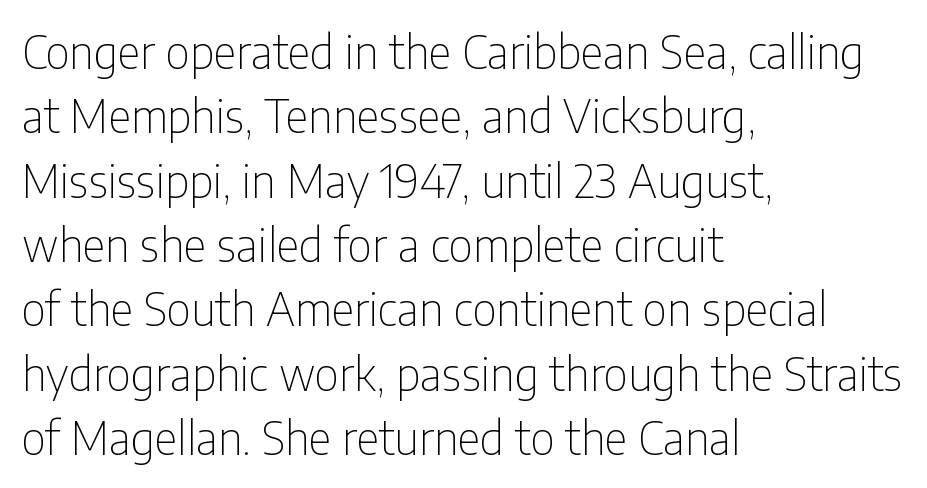
{"serif": "no", "italic": "no", "bold": "no", "weight": "thin", "width": "condensed", "stroke_contrast": "low", "x_height": "medium", "monospaced": "no", "underline": "no", "align": "left", "line_spacing": "normal", "line_spacing_ratio": 1.43, "letter_spacing": "normal", "letter_spacing_em": 0.0, "glyph_px": 45}
